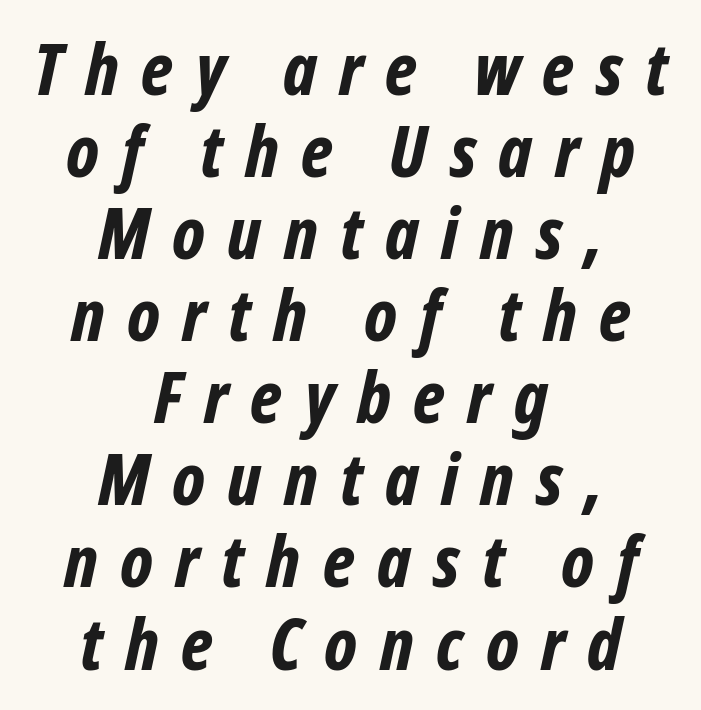
The image shows 72 px bold, condensed type, italic (leaning right); set centered, tight line spacing (1.14x), unusually wide letter spacing (+0.31 em), not underlined; low stroke contrast and a medium x-height.
